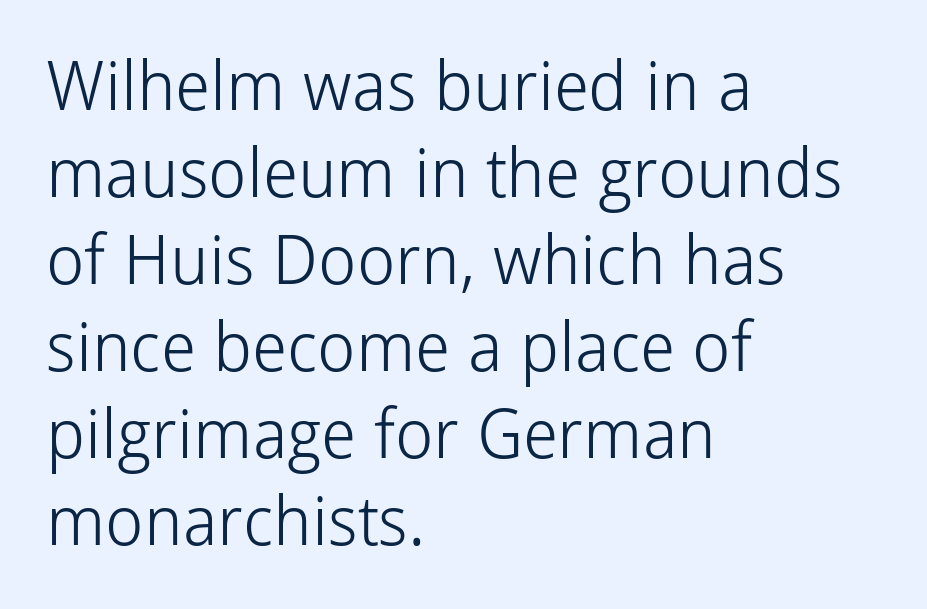
The image shows 68 px light sans-serif type, upright; set left-aligned, normal line spacing (1.28x), normal letter spacing, not underlined; low stroke contrast and a medium x-height.
